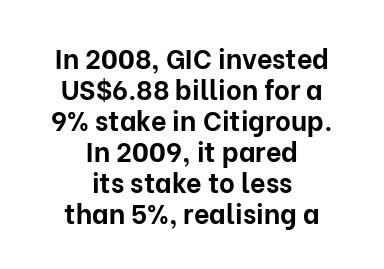
Q: Is the text bold? A: Yes.
Q: Is the text italic (slanted)? A: No, it is upright.
Q: Is the text underlined? A: No.
Q: How is the paragraph aligned? A: Centered.
Q: Is the spacing between letters normal or unusually wide? A: Normal.
Q: Is the spacing between lines tight, normal or loose? A: Tight.
